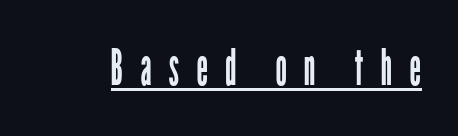
Q: Is the text bold? A: No.
Q: Is the text italic (slanted)? A: No, it is upright.
Q: Is the typeface a serif or a sans-serif typeface? A: Sans-serif.
Q: Is the text underlined? A: Yes.
Q: Is the spacing between letters normal or unusually wide? A: Unusually wide.
Q: Width (condensed, normal, or wide)? A: Condensed.
Q: Stroke contrast? A: Low.
Q: x-height? A: Medium.
Q: Monospaced? A: No.
